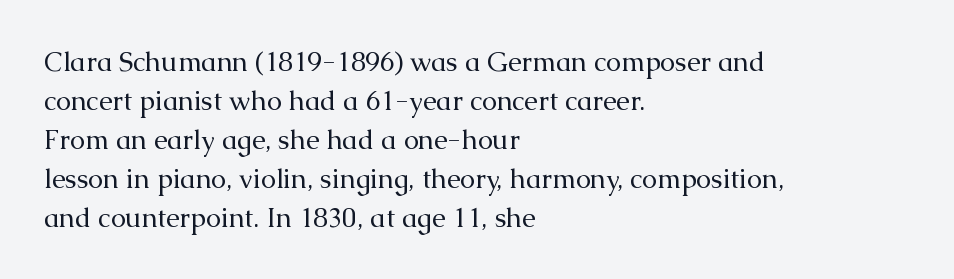
The image shows 27 px text type, upright; set left-aligned, normal line spacing (1.44x), normal letter spacing, not underlined.
